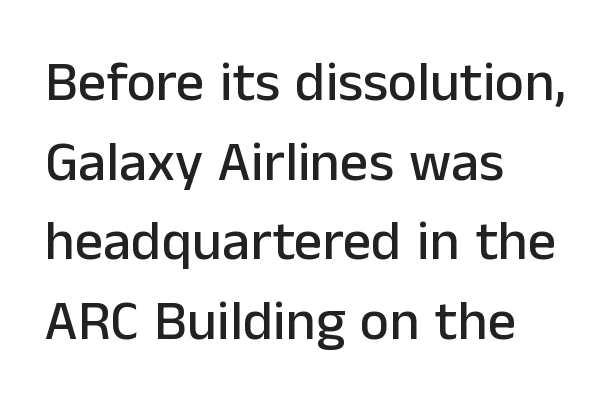
Italic? Not at all — the glyphs are vertical. Short and long lines alike share a common starting point at left. The horizontal fit of the characters is conventional and even. The rendering uses a moderate line-height, typical for paragraphs. The string is rendered with underlining switched off.
